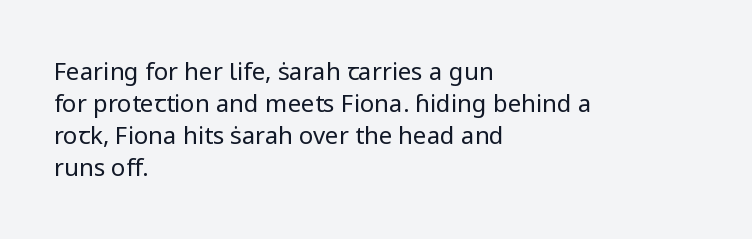
{"italic": "no", "bold": "no", "underline": "no", "align": "left", "line_spacing": "normal", "line_spacing_ratio": 1.34, "letter_spacing": "normal", "letter_spacing_em": 0.0, "glyph_px": 24}
